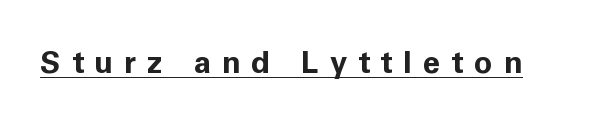
Q: Is the text bold? A: Yes.
Q: Is the text italic (slanted)? A: No, it is upright.
Q: Is the typeface a serif or a sans-serif typeface? A: Sans-serif.
Q: Is the text underlined? A: Yes.
Q: Is the spacing between letters normal or unusually wide? A: Unusually wide.
Q: Width (condensed, normal, or wide)? A: Normal.
Q: Stroke contrast? A: Low.
Q: x-height? A: Medium.
Q: Monospaced? A: No.
